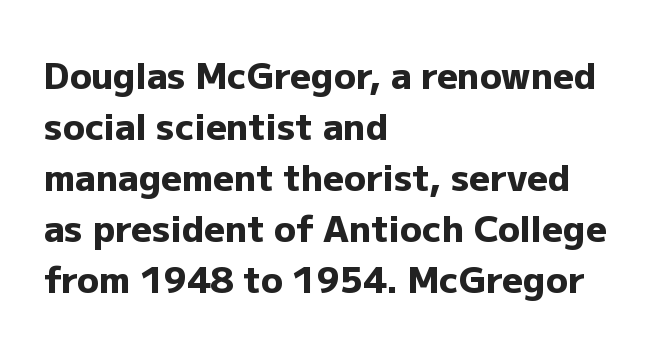
{"serif": "no", "italic": "no", "bold": "yes", "weight": "heavy", "width": "normal", "stroke_contrast": "low", "x_height": "medium", "monospaced": "no", "underline": "no", "align": "left", "line_spacing": "normal", "line_spacing_ratio": 1.42, "letter_spacing": "normal", "letter_spacing_em": 0.0, "glyph_px": 36}
